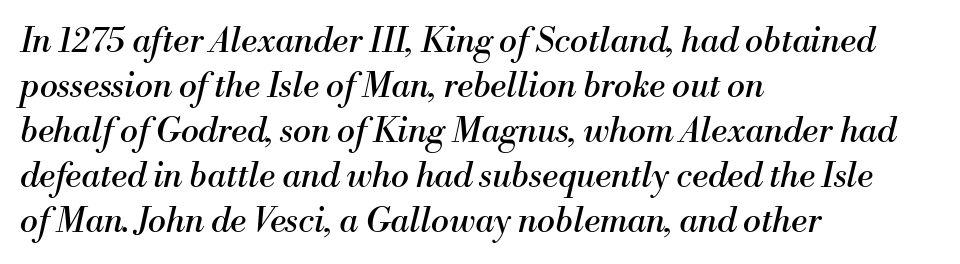
Regarding serifs, this sample has them. The ragged edge is on the right, which tells us the setting is flush left. The text carries the slant typical of an italic or oblique font. The horizontal fit of the characters is conventional and even. Each new line begins a customary step beneath the previous one.
